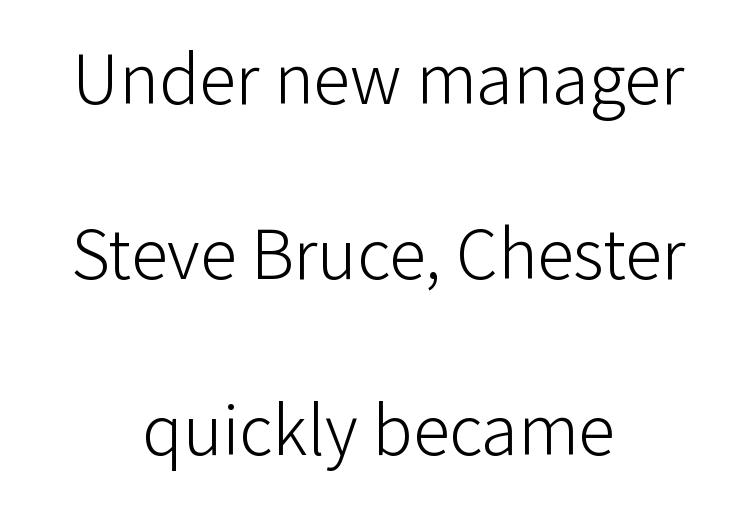
The image shows 74 px light sans-serif type, upright; set centered, loose line spacing (2.37x), normal letter spacing, not underlined; low stroke contrast and a medium x-height.
